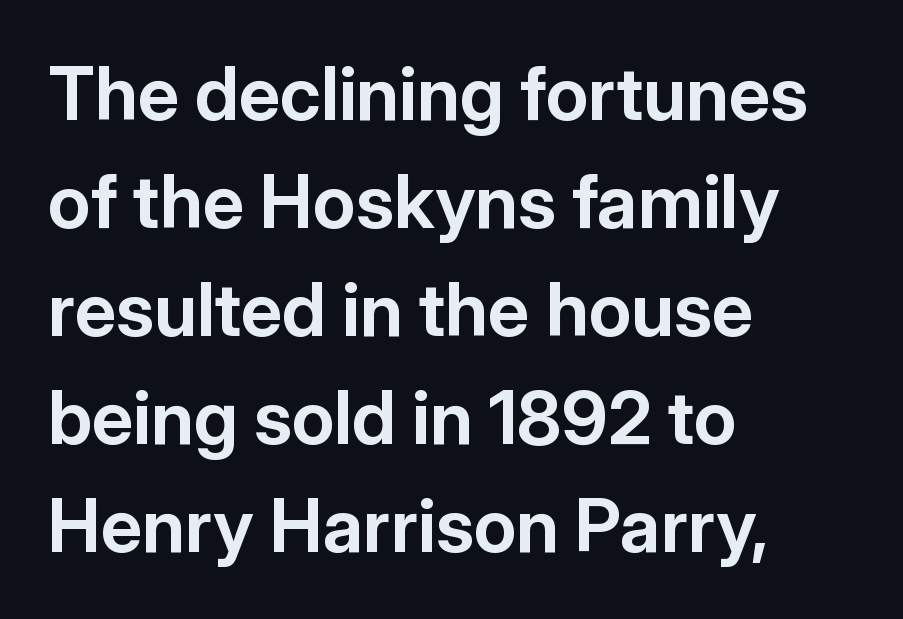
In CSS terms this would be text-align: left. Unmarked baselines from the first word to the last. These lines carry a lot of weight — the face is fully bold. Nope, no serifs anywhere on these letters. Characters remain perfectly vertical along every line.
